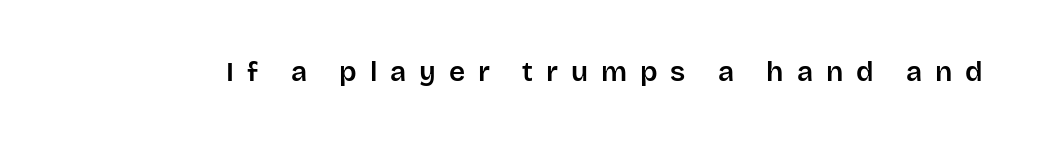
Q: Is the text italic (slanted)? A: No, it is upright.
Q: Is the typeface a serif or a sans-serif typeface? A: Sans-serif.
Q: Is the text underlined? A: No.
Q: Is the spacing between letters normal or unusually wide? A: Unusually wide.
Q: Width (condensed, normal, or wide)? A: Normal.
Q: Stroke contrast? A: Low.
Q: x-height? A: Large.
Q: Monospaced? A: No.
